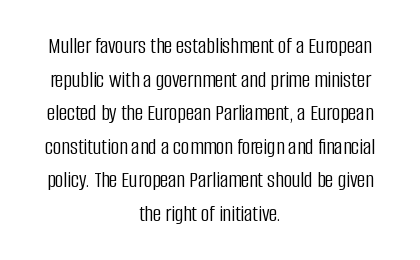
The image shows 23 px text type, upright; set centered, normal line spacing (1.46x), normal letter spacing, not underlined.
